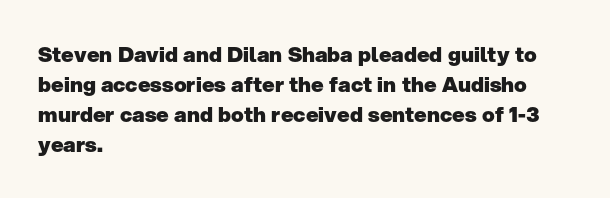
{"italic": "no", "bold": "yes", "underline": "no", "align": "left", "line_spacing": "normal", "line_spacing_ratio": 1.43, "letter_spacing": "normal", "letter_spacing_em": 0.0, "glyph_px": 21}
